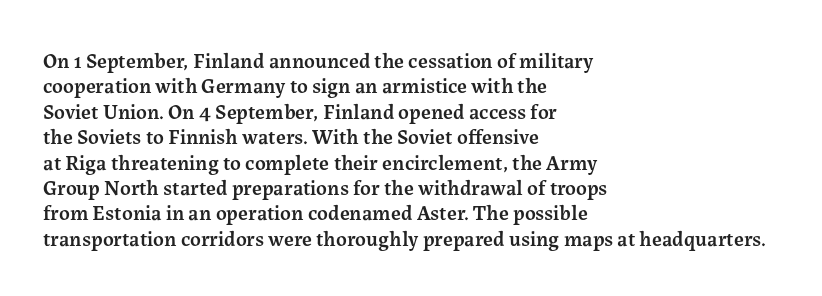
{"italic": "no", "bold": "semi", "underline": "no", "align": "left", "line_spacing_ratio": 1.21, "letter_spacing": "normal", "letter_spacing_em": 0.0, "glyph_px": 21}
